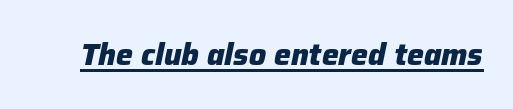
{"italic": "yes", "lean": "right", "slant_degrees": 12, "bold": "yes", "weight": "heavy", "width": "normal", "stroke_contrast": "low", "x_height": "medium", "monospaced": "no", "underline": "yes", "letter_spacing": "normal", "letter_spacing_em": 0.0, "glyph_px": 30}
